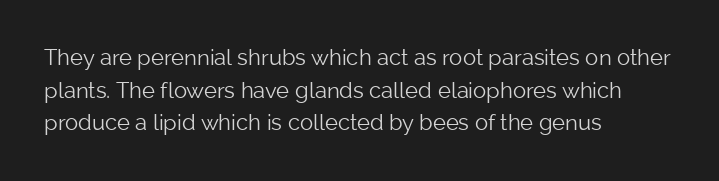
Q: Is the text bold? A: No.
Q: Is the text italic (slanted)? A: No, it is upright.
Q: Is the text underlined? A: No.
Q: How is the paragraph aligned? A: Left-aligned.
Q: Is the spacing between letters normal or unusually wide? A: Normal.
Q: Is the spacing between lines tight, normal or loose? A: Normal.
